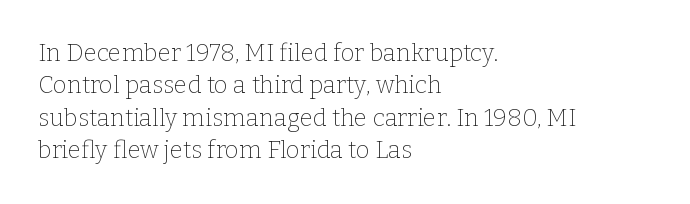
Q: Is the text bold? A: No.
Q: Is the text italic (slanted)? A: No, it is upright.
Q: Is the text underlined? A: No.
Q: How is the paragraph aligned? A: Left-aligned.
Q: Is the spacing between letters normal or unusually wide? A: Normal.
Q: Is the spacing between lines tight, normal or loose? A: Normal.
